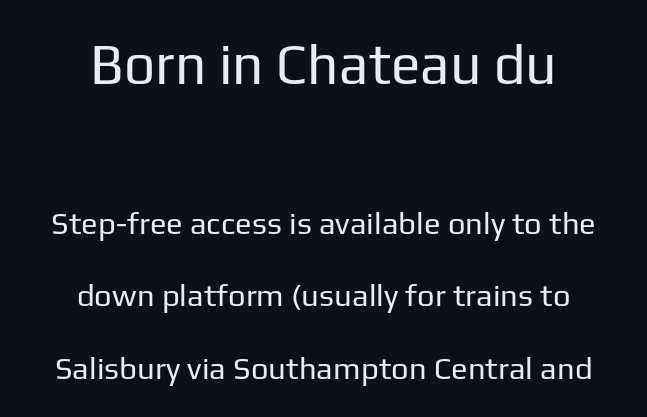
Q: Is the text bold? A: No.
Q: Is the text italic (slanted)? A: No, it is upright.
Q: Is the typeface a serif or a sans-serif typeface? A: Sans-serif.
Q: Is the text underlined? A: No.
Q: How is the paragraph aligned? A: Centered.
Q: Is the spacing between letters normal or unusually wide? A: Normal.
Q: Is the spacing between lines tight, normal or loose? A: Loose.
Q: Which block of text is set in a larger size, the first (top) or the second (bottom)? A: The first (top) one.
Q: Width (condensed, normal, or wide)? A: Normal.
Q: Stroke contrast? A: Low.
Q: x-height? A: Medium.
Q: Monospaced? A: No.
